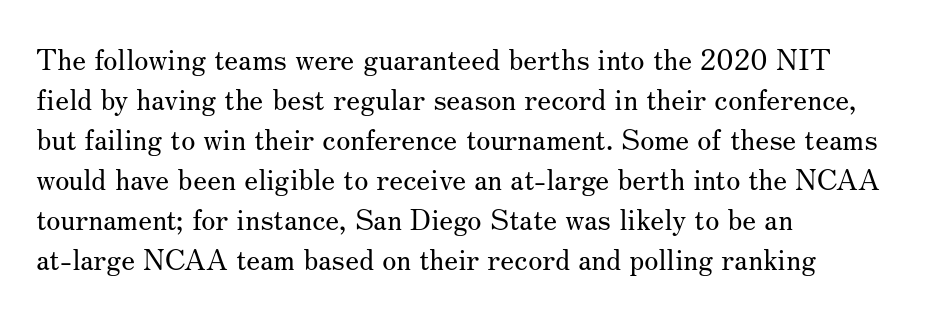
The image shows 29 px regular-weight serif type, upright; set left-aligned, normal line spacing (1.38x), normal letter spacing, not underlined; medium stroke contrast and a small x-height.
